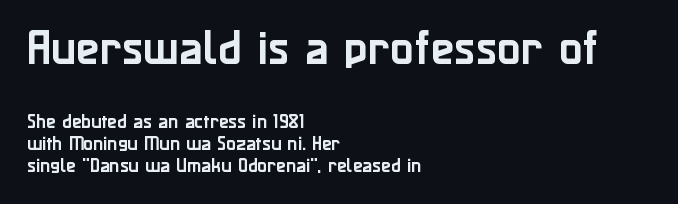
Q: Is the text italic (slanted)? A: No, it is upright.
Q: Is the typeface a serif or a sans-serif typeface? A: Sans-serif.
Q: Is the text underlined? A: No.
Q: How is the paragraph aligned? A: Left-aligned.
Q: Is the spacing between letters normal or unusually wide? A: Normal.
Q: Is the spacing between lines tight, normal or loose? A: Normal.
Q: Which block of text is set in a larger size, the first (top) or the second (bottom)? A: The first (top) one.
Q: Width (condensed, normal, or wide)? A: Normal.
Q: Stroke contrast? A: Low.
Q: x-height? A: Medium.
Q: Monospaced? A: No.
